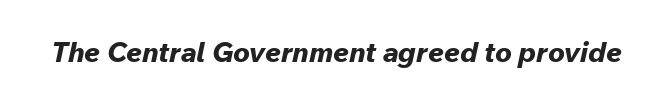
Words appear dense and cohesive because spacing is normal. The font is running at its bold setting. The font's italic variant was chosen for this text. Unmarked baselines from the first word to the last. The letters advance in unequal steps, a hallmark of proportional type.
